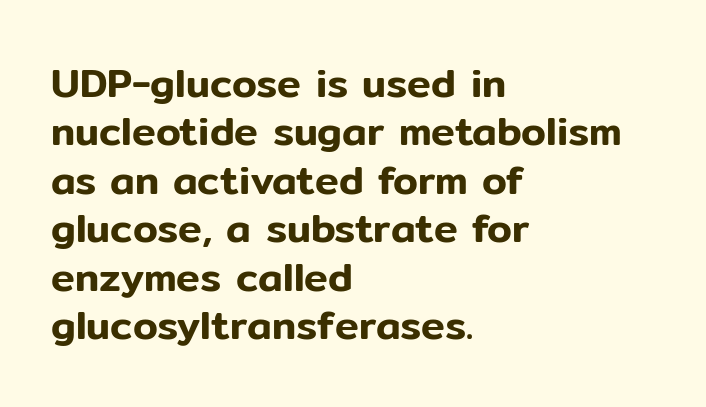
{"serif": "no", "italic": "no", "width": "normal", "stroke_contrast": "low", "x_height": "medium", "monospaced": "no", "underline": "no", "align": "left", "line_spacing_ratio": 1.21, "letter_spacing": "normal", "letter_spacing_em": 0.0, "glyph_px": 40}
